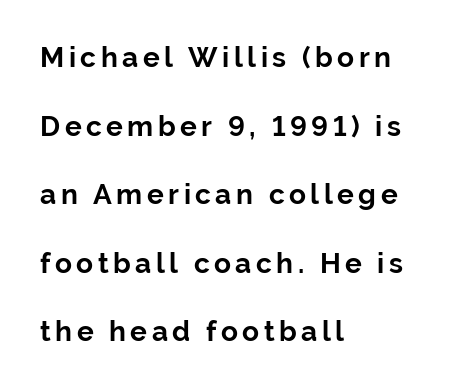
Do the letters lean? They stand straight. Looks like regular typesetting: each glyph gets only the width it needs. Type without underlining. Unlike a traditional serif, this face leaves its strokes unadorned. In CSS terms this would be text-align: left. Notice the wide empty band between every row — that's loose leading.
